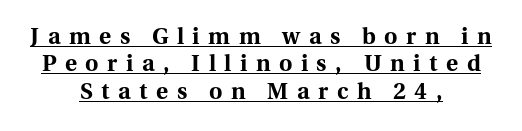
{"italic": "no", "bold": "yes", "underline": "yes", "align": "center", "line_spacing_ratio": 1.19, "letter_spacing": "wide", "letter_spacing_em": 0.37, "glyph_px": 23}
